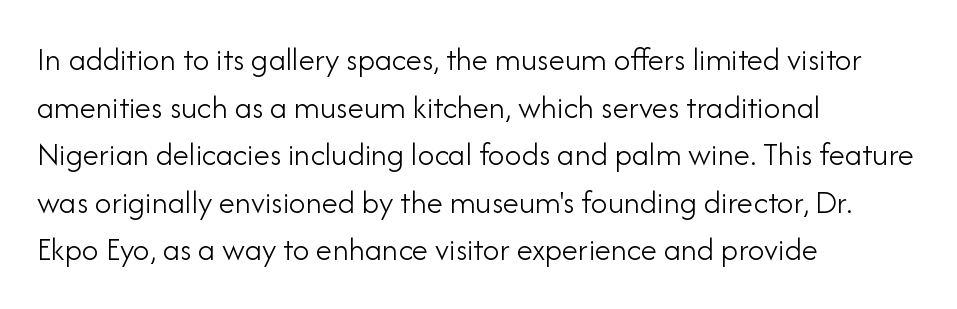
The image shows 33 px light sans-serif type, upright; set left-aligned, normal line spacing (1.44x), normal letter spacing, not underlined; low stroke contrast and a small x-height.
